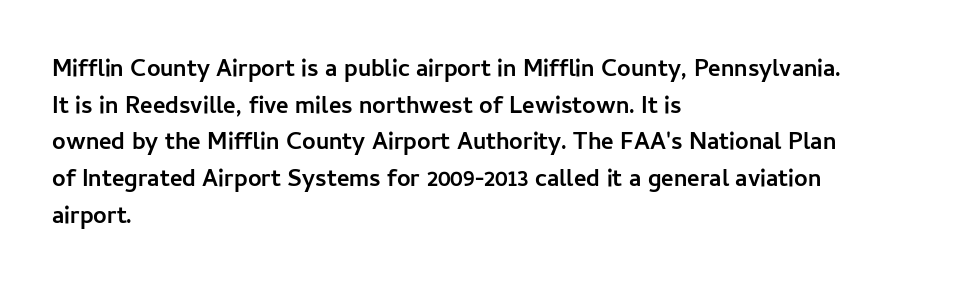
The image shows 24 px bold type, upright; set left-aligned, normal line spacing (1.53x), normal letter spacing, not underlined.
